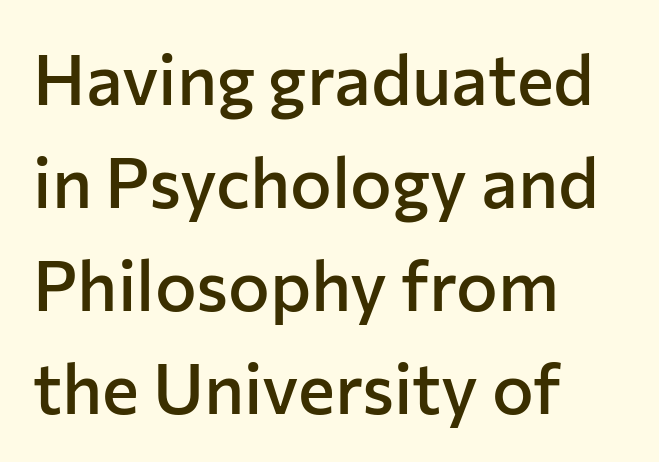
Q: Is the text bold? A: Semi-bold.
Q: Is the text italic (slanted)? A: No, it is upright.
Q: Is the typeface a serif or a sans-serif typeface? A: Sans-serif.
Q: Is the text underlined? A: No.
Q: How is the paragraph aligned? A: Left-aligned.
Q: Is the spacing between letters normal or unusually wide? A: Normal.
Q: Is the spacing between lines tight, normal or loose? A: Normal.
Q: Width (condensed, normal, or wide)? A: Normal.
Q: Stroke contrast? A: Low.
Q: x-height? A: Medium.
Q: Monospaced? A: No.
